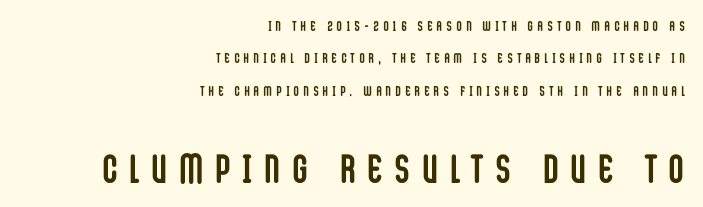
Q: Is the text bold? A: Yes.
Q: Is the text italic (slanted)? A: No, it is upright.
Q: Is the typeface a serif or a sans-serif typeface? A: Sans-serif.
Q: Is the text underlined? A: No.
Q: How is the paragraph aligned? A: Right-aligned.
Q: Is the spacing between letters normal or unusually wide? A: Unusually wide.
Q: Is the spacing between lines tight, normal or loose? A: Loose.
Q: Which block of text is set in a larger size, the first (top) or the second (bottom)? A: The second (bottom) one.
Q: Width (condensed, normal, or wide)? A: Condensed.
Q: Stroke contrast? A: Low.
Q: x-height? A: Large.
Q: Monospaced? A: No.
